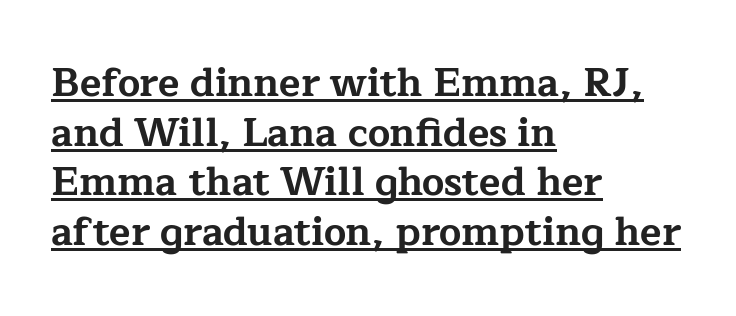
{"serif": "yes", "italic": "no", "bold": "yes", "weight": "bold", "width": "wide", "stroke_contrast": "low", "x_height": "medium", "monospaced": "no", "underline": "yes", "align": "left", "line_spacing": "normal", "line_spacing_ratio": 1.27, "letter_spacing": "normal", "letter_spacing_em": 0.0, "glyph_px": 39}
